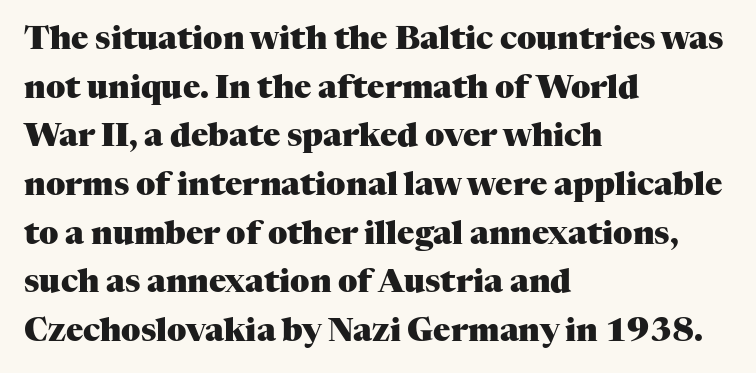
The image shows 32 px heavy serif type, upright; set left-aligned, normal line spacing (1.52x), normal letter spacing, not underlined; medium stroke contrast and a medium x-height.
